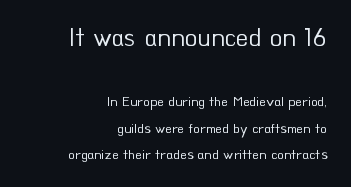
{"italic": "no", "bold": "no", "underline": "no", "align": "right", "line_spacing": "loose", "line_spacing_ratio": 1.9, "letter_spacing": "normal", "letter_spacing_em": 0.0, "larger_block": "first", "size_ratio": 1.86, "glyph_px": 26}
